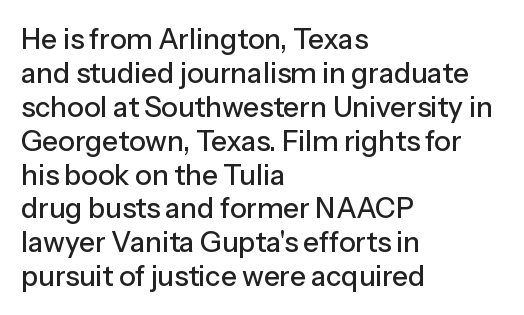
Q: Is the text italic (slanted)? A: No, it is upright.
Q: Is the typeface a serif or a sans-serif typeface? A: Sans-serif.
Q: Is the text underlined? A: No.
Q: How is the paragraph aligned? A: Left-aligned.
Q: Is the spacing between letters normal or unusually wide? A: Normal.
Q: Width (condensed, normal, or wide)? A: Normal.
Q: Stroke contrast? A: Low.
Q: x-height? A: Medium.
Q: Monospaced? A: No.
